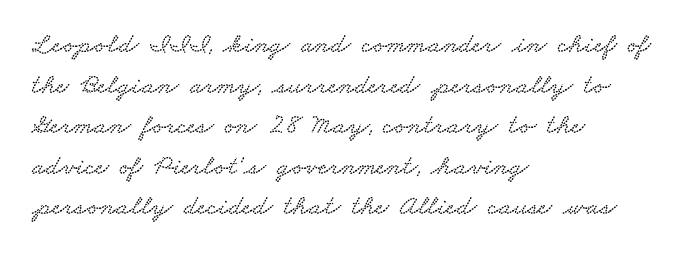
The image shows 28 px wide serif type; set left-aligned, normal line spacing (1.45x), normal letter spacing, not underlined; low stroke contrast and a small x-height.
